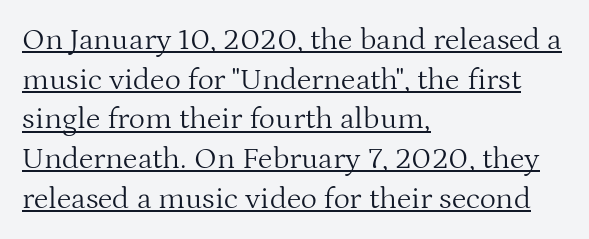
Q: Is the text bold? A: No.
Q: Is the text italic (slanted)? A: No, it is upright.
Q: Is the typeface a serif or a sans-serif typeface? A: Serif.
Q: Is the text underlined? A: Yes.
Q: How is the paragraph aligned? A: Left-aligned.
Q: Is the spacing between letters normal or unusually wide? A: Normal.
Q: Is the spacing between lines tight, normal or loose? A: Normal.
Q: Width (condensed, normal, or wide)? A: Normal.
Q: Stroke contrast? A: Medium.
Q: x-height? A: Medium.
Q: Monospaced? A: No.
